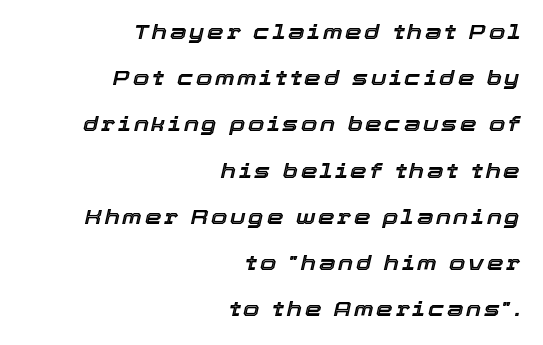
{"italic": "yes", "lean": "right", "slant_degrees": 12, "underline": "no", "align": "right", "line_spacing": "loose", "line_spacing_ratio": 2.2, "glyph_px": 21}
